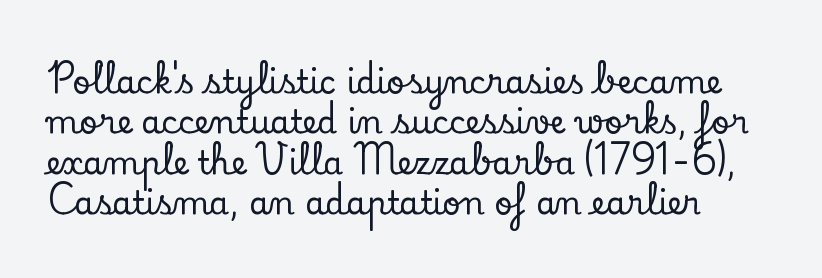
Is the letter spacing exaggerated? No — it looks like the ordinary default. Looks like regular typesetting: each glyph gets only the width it needs. In terms of leading, this rendering sits right in the middle. Stroke terminals: seriffed. Visually the block forms a straight wall on the left and a jagged coastline on the right.
